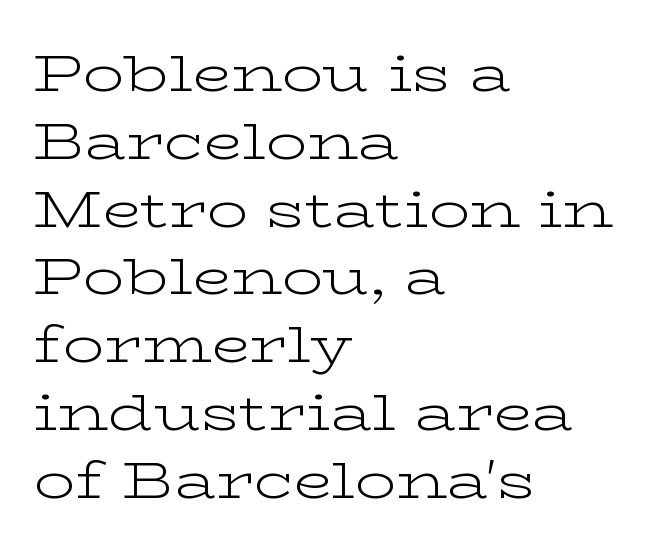
{"serif": "yes", "italic": "no", "bold": "no", "weight": "light", "width": "wide", "stroke_contrast": "low", "x_height": "medium", "monospaced": "no", "underline": "no", "align": "left", "line_spacing": "normal", "line_spacing_ratio": 1.33, "letter_spacing": "normal", "letter_spacing_em": 0.0, "glyph_px": 51}
